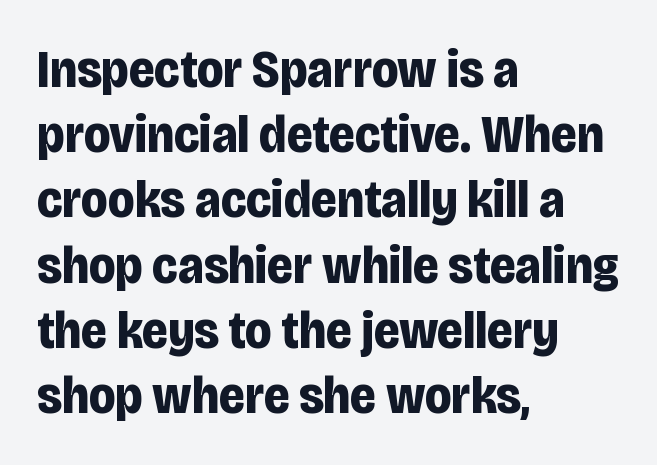
Q: Is the text bold? A: Yes.
Q: Is the text italic (slanted)? A: No, it is upright.
Q: Is the typeface a serif or a sans-serif typeface? A: Sans-serif.
Q: Is the text underlined? A: No.
Q: How is the paragraph aligned? A: Left-aligned.
Q: Is the spacing between letters normal or unusually wide? A: Normal.
Q: Width (condensed, normal, or wide)? A: Condensed.
Q: Stroke contrast? A: Low.
Q: x-height? A: Large.
Q: Monospaced? A: No.
